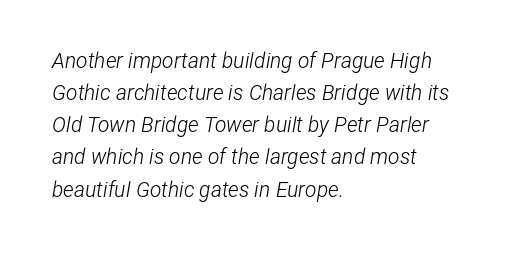
{"italic": "yes", "lean": "right", "slant_degrees": 12, "bold": "no", "underline": "no", "align": "left", "line_spacing": "normal", "line_spacing_ratio": 1.53, "letter_spacing": "normal", "letter_spacing_em": 0.0, "glyph_px": 21}
